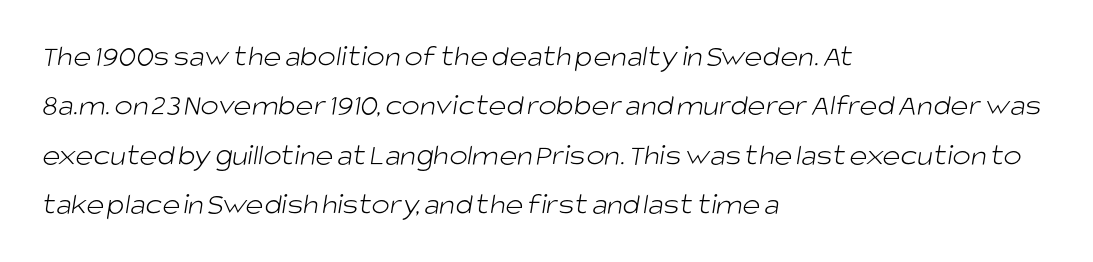
{"serif": "no", "bold": "no", "weight": "light", "width": "normal", "stroke_contrast": "low", "x_height": "large", "monospaced": "no", "underline": "no", "align": "left", "line_spacing": "normal", "line_spacing_ratio": 1.59, "letter_spacing": "normal", "letter_spacing_em": 0.0, "glyph_px": 31}
